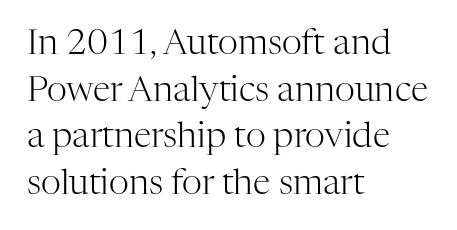
The image shows 35 px light serif type, upright; set left-aligned, normal line spacing (1.33x), normal letter spacing, not underlined; high stroke contrast and a medium x-height.
